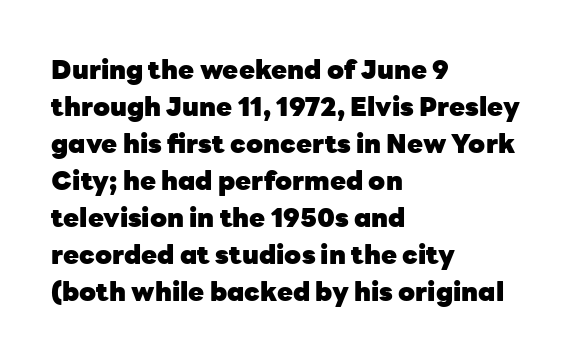
These words are printed bold, with thick strokes throughout. Between one letter and the next there's only the usual sliver of space. The letters stand straight up with perfectly vertical stems. The rendering anchors every line to the left-hand side. The leading is moderate, giving the passage an even texture.
